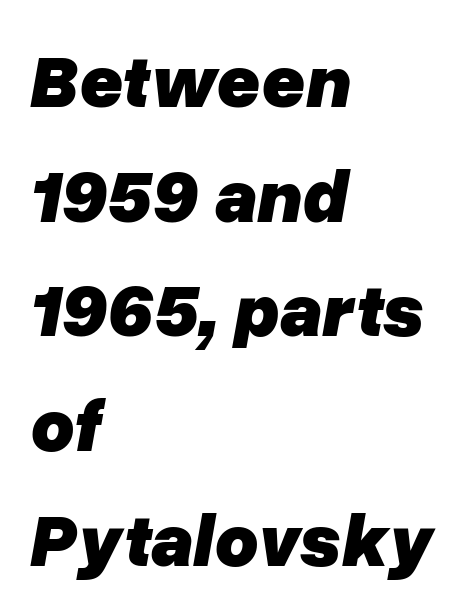
Each letter keeps its own natural width here, so spacing adapts to shape. Heavy, bold letterforms. The compositor pushed each line to the left boundary. Honestly, the row spacing looks completely unremarkable. Words appear dense and cohesive because spacing is normal.
